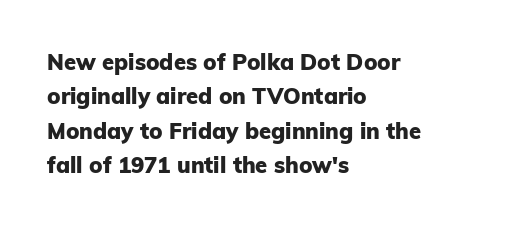
Q: Is the text bold? A: Yes.
Q: Is the text italic (slanted)? A: No, it is upright.
Q: Is the text underlined? A: No.
Q: How is the paragraph aligned? A: Left-aligned.
Q: Is the spacing between letters normal or unusually wide? A: Normal.
Q: Is the spacing between lines tight, normal or loose? A: Normal.
